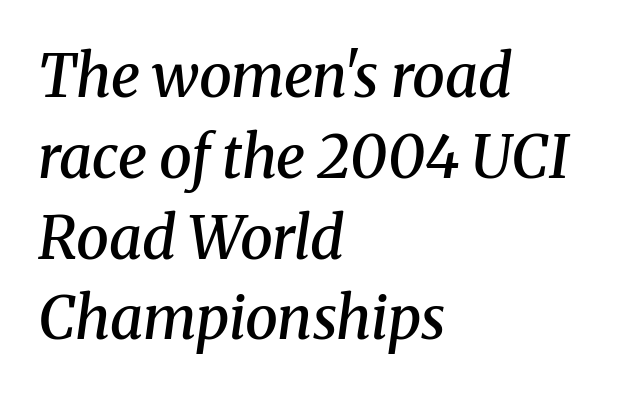
{"serif": "yes", "italic": "yes", "lean": "right", "slant_degrees": 8, "bold": "semi", "weight": "semibold", "width": "normal", "stroke_contrast": "medium", "x_height": "medium", "monospaced": "no", "underline": "no", "align": "left", "line_spacing": "normal", "line_spacing_ratio": 1.37, "letter_spacing": "normal", "letter_spacing_em": 0.0, "glyph_px": 59}
